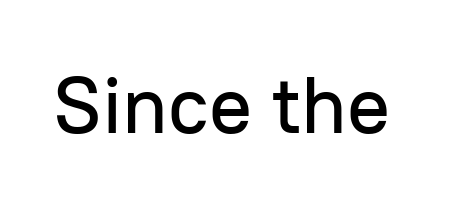
The type family on display is of the sans-serif kind. Short note: letters normally spaced. The rendering uses natural spacing where letterforms have individual widths. Unlike italic type, these characters show no tilt at all. The glyphs are unaccompanied by any horizontal stroke below them.
